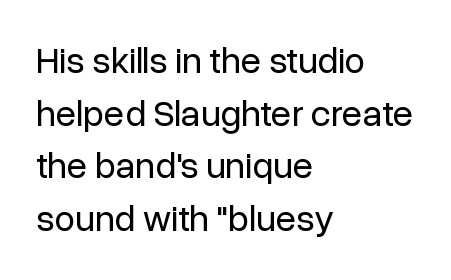
{"serif": "no", "italic": "no", "bold": "no", "weight": "regular", "width": "normal", "stroke_contrast": "low", "x_height": "medium", "monospaced": "no", "underline": "no", "align": "left", "line_spacing": "normal", "line_spacing_ratio": 1.42, "letter_spacing": "normal", "letter_spacing_em": 0.0, "glyph_px": 37}
